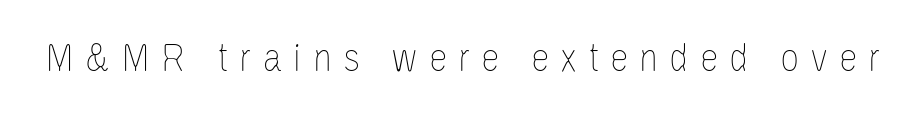
Nobody drew a line under any word here. In terms of posture, this sample is upright. You could not count columns in this text — the font is proportionally spaced. You could only call the tracking loose — the letters float apart. Is this a heavy cut? Hardly; it is regular or lighter.
